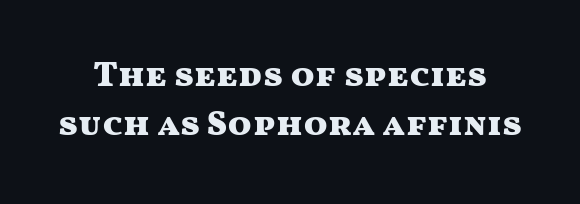
{"serif": "no", "italic": "no", "bold": "yes", "weight": "heavy", "width": "wide", "stroke_contrast": "medium", "x_height": "medium", "monospaced": "no", "underline": "no", "line_spacing": "normal", "line_spacing_ratio": 1.41, "letter_spacing": "normal", "letter_spacing_em": 0.0, "glyph_px": 35}
